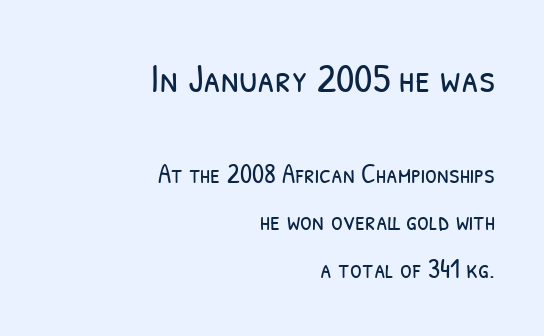
Q: Is the text bold? A: No.
Q: Is the typeface a serif or a sans-serif typeface? A: Sans-serif.
Q: Is the text underlined? A: No.
Q: How is the paragraph aligned? A: Right-aligned.
Q: Is the spacing between letters normal or unusually wide? A: Normal.
Q: Which block of text is set in a larger size, the first (top) or the second (bottom)? A: The first (top) one.
Q: Width (condensed, normal, or wide)? A: Condensed.
Q: Stroke contrast? A: Low.
Q: x-height? A: Medium.
Q: Monospaced? A: No.
